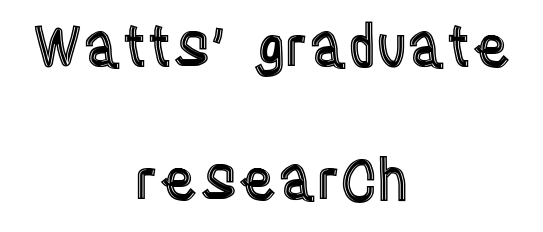
The image shows 57 px condensed type, upright; set centered, loose line spacing (2.34x), normal letter spacing, not underlined; a large x-height.
